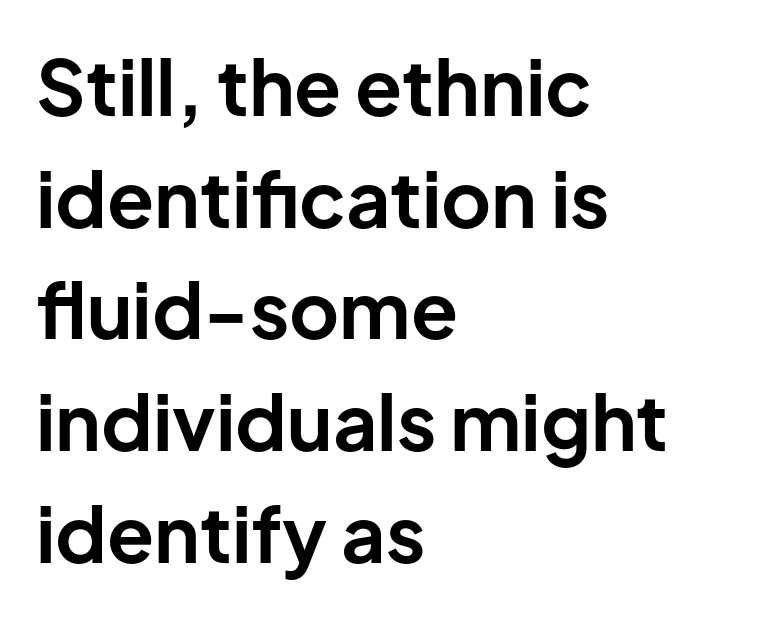
{"serif": "no", "italic": "no", "bold": "yes", "weight": "bold", "width": "normal", "stroke_contrast": "low", "x_height": "medium", "monospaced": "no", "underline": "no", "align": "left", "line_spacing": "normal", "line_spacing_ratio": 1.45, "letter_spacing": "normal", "letter_spacing_em": 0.0, "glyph_px": 77}
